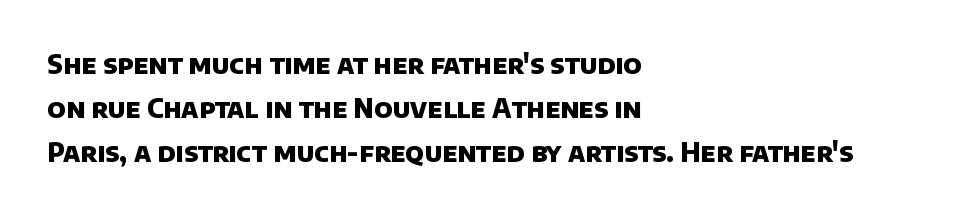
The image shows 26 px bold type; set left-aligned, normal line spacing (1.69x), normal letter spacing, not underlined.
